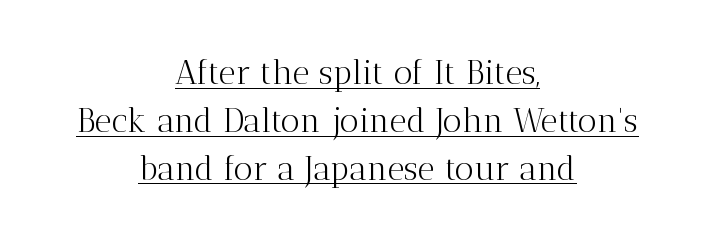
{"serif": "yes", "italic": "no", "bold": "no", "weight": "light", "width": "normal", "stroke_contrast": "medium", "x_height": "medium", "monospaced": "no", "underline": "yes", "align": "center", "line_spacing": "normal", "line_spacing_ratio": 1.45, "letter_spacing": "normal", "letter_spacing_em": 0.0, "glyph_px": 33}
